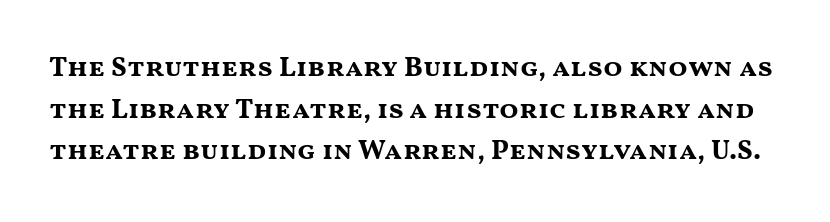
This sample has the flowing, uneven cadence of proportional lettering. No feet cap the strokes, marking this as sans-serif type. Students, observe: this is what conventionally led text looks like. Glyph-to-glyph distance matches everyday printed text.
